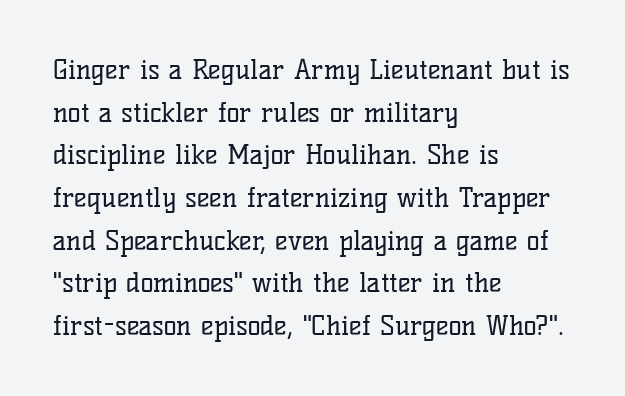
The image shows 27 px text type, upright; set left-aligned, normal line spacing (1.58x), normal letter spacing, not underlined.
